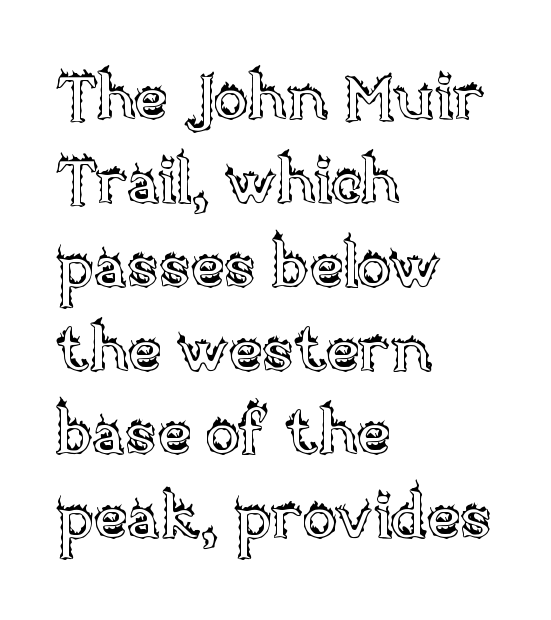
{"italic": "no", "width": "normal", "x_height": "large", "monospaced": "no", "underline": "no", "align": "left", "line_spacing": "normal", "line_spacing_ratio": 1.31, "letter_spacing": "normal", "letter_spacing_em": 0.0, "glyph_px": 64}
